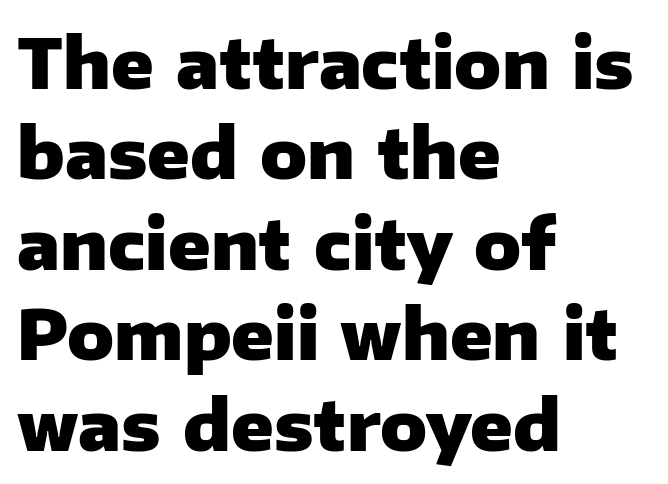
{"serif": "no", "italic": "no", "bold": "yes", "weight": "heavy", "width": "normal", "stroke_contrast": "low", "x_height": "medium", "monospaced": "no", "underline": "no", "align": "left", "line_spacing": "normal", "line_spacing_ratio": 1.31, "letter_spacing": "normal", "letter_spacing_em": 0.0, "glyph_px": 69}
